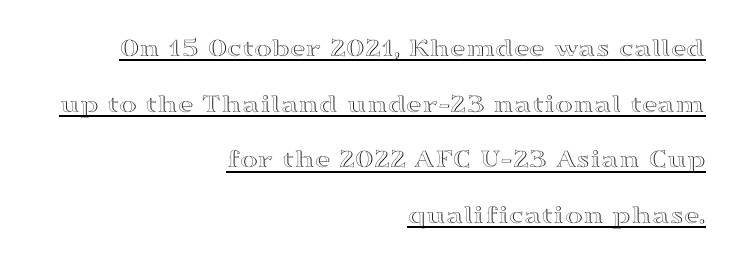
{"italic": "no", "underline": "yes", "align": "right", "line_spacing": "loose", "line_spacing_ratio": 2.06, "letter_spacing": "normal", "letter_spacing_em": 0.0, "glyph_px": 27}
